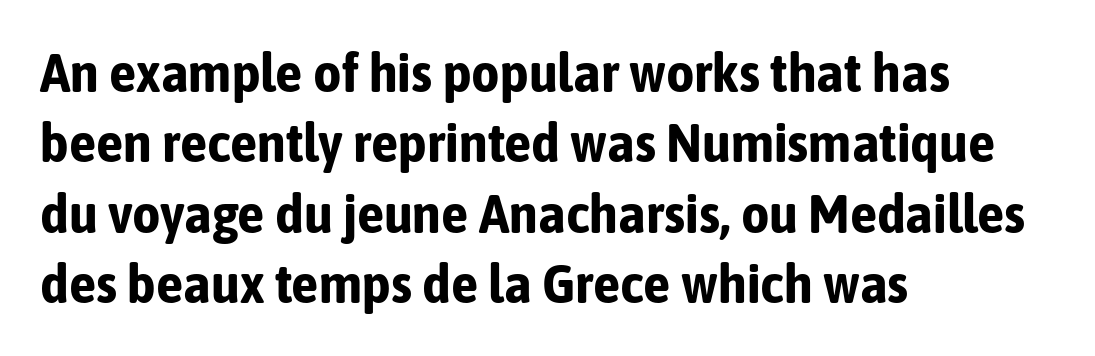
Q: Is the text bold? A: Yes.
Q: Is the text italic (slanted)? A: No, it is upright.
Q: Is the typeface a serif or a sans-serif typeface? A: Sans-serif.
Q: Is the text underlined? A: No.
Q: How is the paragraph aligned? A: Left-aligned.
Q: Is the spacing between letters normal or unusually wide? A: Normal.
Q: Is the spacing between lines tight, normal or loose? A: Normal.
Q: Width (condensed, normal, or wide)? A: Condensed.
Q: Stroke contrast? A: Low.
Q: x-height? A: Medium.
Q: Monospaced? A: No.
